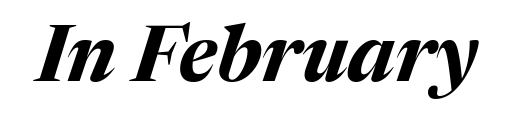
The image shows 78 px bold type, italic (leaning right); set normal letter spacing, not underlined; medium stroke contrast and a medium x-height.
